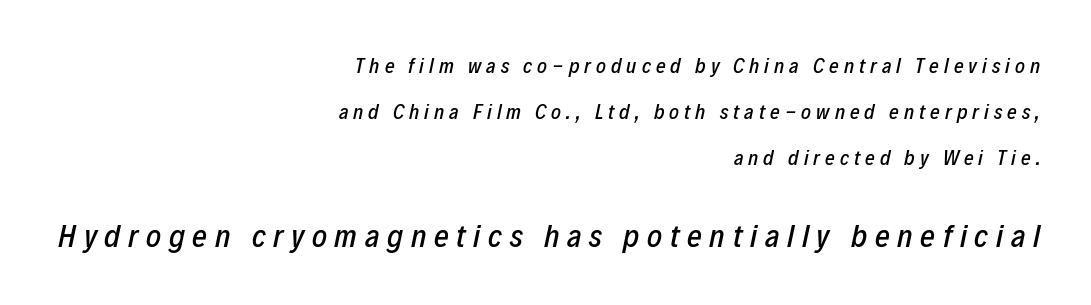
This is oblique type, the kind used for emphasis or titles. Proportional: the letters do not fall into vertical columns. Caption: upper text group reduced, lower text group enlarged. Widely set lines give the paragraph a tall, airy silhouette.
